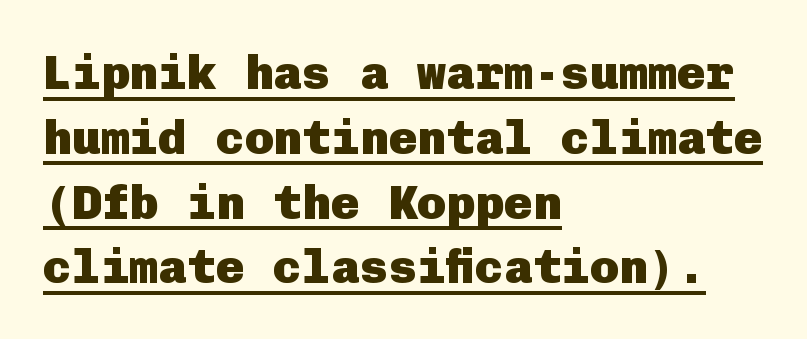
The image shows 48 px heavy sans-serif type, upright; set left-aligned, normal line spacing (1.35x), normal letter spacing, underlined; low stroke contrast and a medium x-height.
